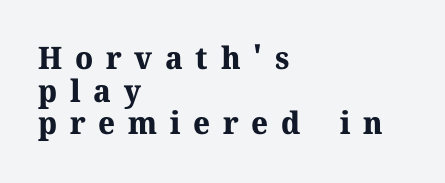
{"serif": "yes", "italic": "no", "bold": "yes", "weight": "bold", "width": "normal", "stroke_contrast": "medium", "x_height": "medium", "monospaced": "no", "underline": "no", "align": "left", "line_spacing": "tight", "line_spacing_ratio": 1.05, "letter_spacing": "wide", "letter_spacing_em": 0.41, "glyph_px": 31}
